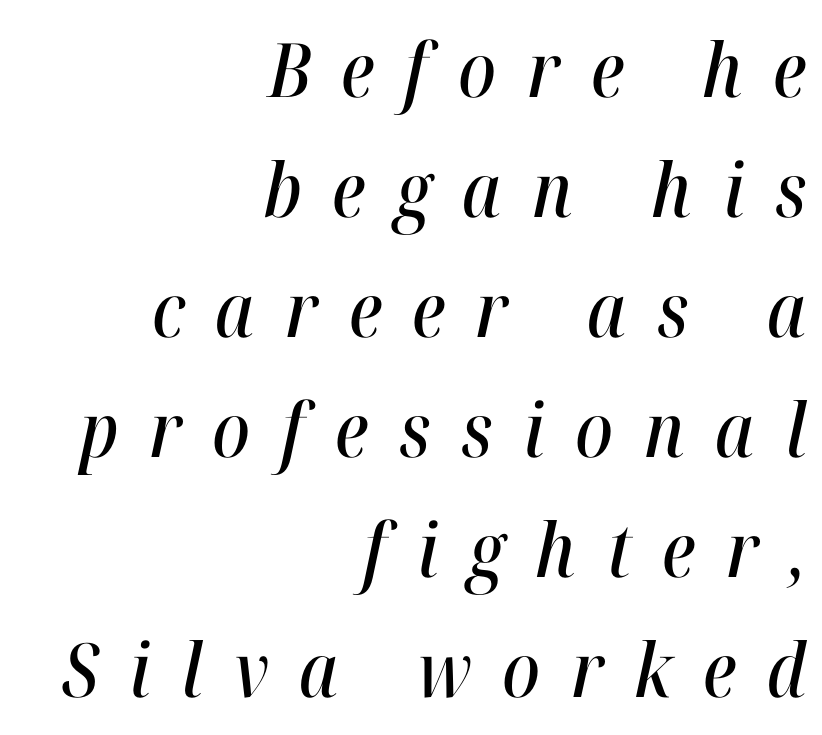
Q: Is the text italic (slanted)? A: Yes, it leans right by about 12 degrees.
Q: Is the text underlined? A: No.
Q: How is the paragraph aligned? A: Right-aligned.
Q: Is the spacing between letters normal or unusually wide? A: Unusually wide.
Q: Is the spacing between lines tight, normal or loose? A: Normal.
Q: Width (condensed, normal, or wide)? A: Condensed.
Q: Stroke contrast? A: High.
Q: x-height? A: Medium.
Q: Monospaced? A: No.
